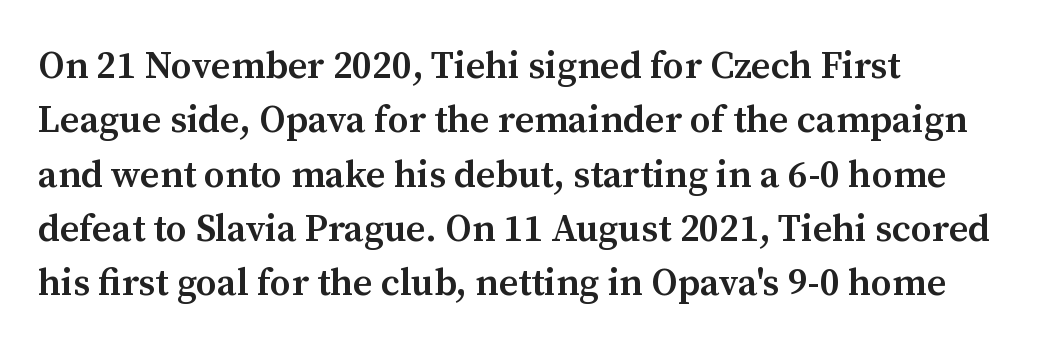
The image shows 38 px semibold serif type, upright; set left-aligned, normal line spacing (1.43x), normal letter spacing, not underlined; medium stroke contrast and a medium x-height.
